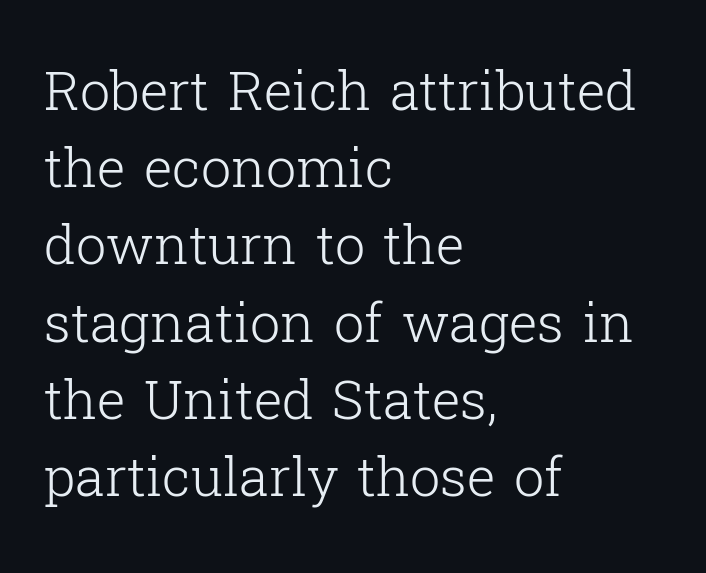
Q: Is the text bold? A: No.
Q: Is the text italic (slanted)? A: No, it is upright.
Q: Is the typeface a serif or a sans-serif typeface? A: Serif.
Q: Is the text underlined? A: No.
Q: How is the paragraph aligned? A: Left-aligned.
Q: Is the spacing between letters normal or unusually wide? A: Normal.
Q: Is the spacing between lines tight, normal or loose? A: Normal.
Q: Width (condensed, normal, or wide)? A: Normal.
Q: Stroke contrast? A: Low.
Q: x-height? A: Medium.
Q: Monospaced? A: No.
